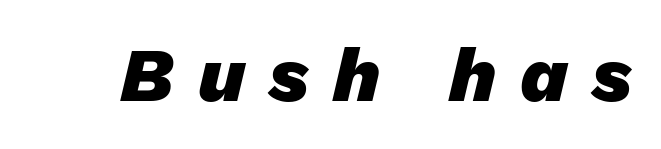
These lines have a slow, spaced-out rhythm from letter to letter. The area under the type is left untouched. Quick note: italic. How heavy is the stroke? Heavy — this is a bold. Proportional: the letters do not fall into vertical columns.
